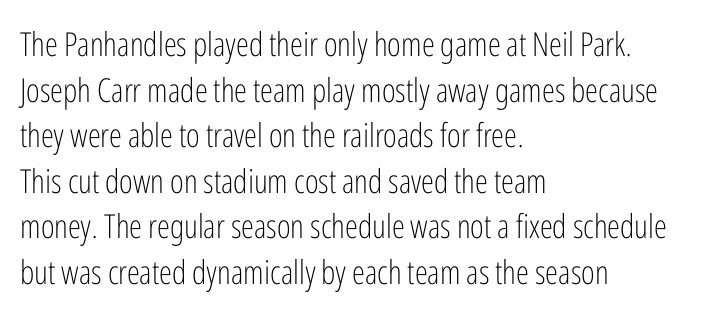
Q: Is the text bold? A: No.
Q: Is the text italic (slanted)? A: No, it is upright.
Q: Is the typeface a serif or a sans-serif typeface? A: Sans-serif.
Q: Is the text underlined? A: No.
Q: How is the paragraph aligned? A: Left-aligned.
Q: Is the spacing between letters normal or unusually wide? A: Normal.
Q: Is the spacing between lines tight, normal or loose? A: Normal.
Q: Width (condensed, normal, or wide)? A: Condensed.
Q: Stroke contrast? A: Low.
Q: x-height? A: Medium.
Q: Monospaced? A: No.
